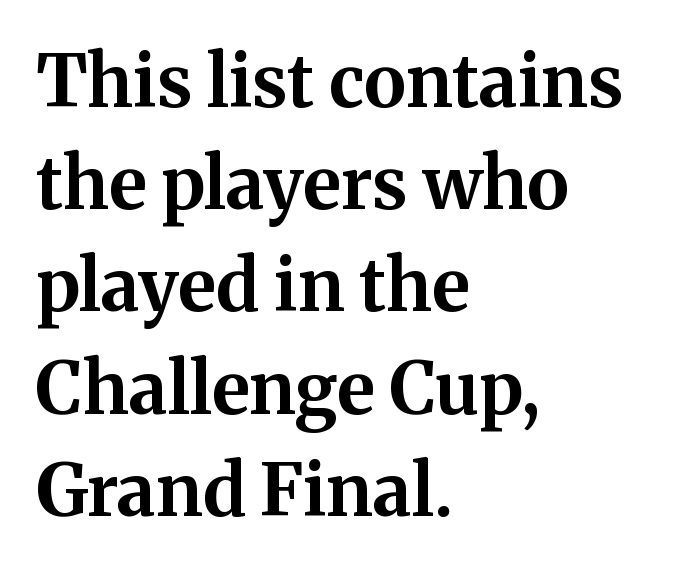
The image shows 72 px bold serif type, upright; set left-aligned, normal line spacing (1.42x), normal letter spacing, not underlined; medium stroke contrast and a medium x-height.
